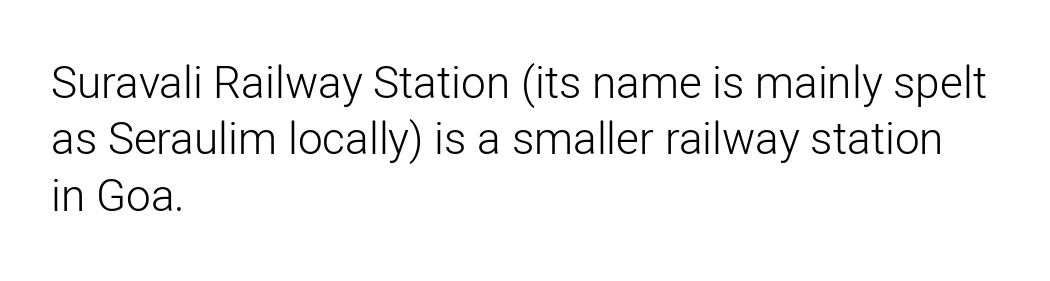
The image shows 44 px light sans-serif type, upright; set left-aligned, normal line spacing (1.28x), normal letter spacing, not underlined; low stroke contrast and a medium x-height.
